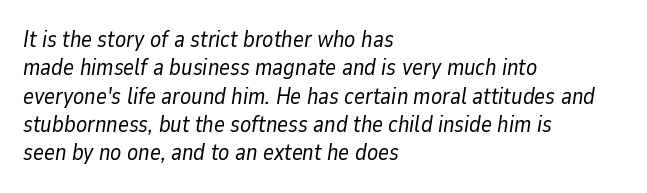
Q: Is the text bold? A: No.
Q: Is the text italic (slanted)? A: Yes, it leans right by about 9 degrees.
Q: Is the text underlined? A: No.
Q: How is the paragraph aligned? A: Left-aligned.
Q: Is the spacing between letters normal or unusually wide? A: Normal.
